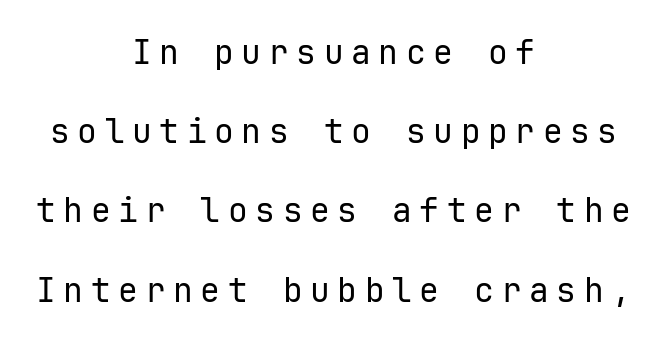
The font family rendered here belongs to the sans-serif group. Typeset on center — no edge is straight. The type is letterspaced generously, with wide tracking. On a weight scale, this lands at 450 or below. The string is rendered with underlining switched off. Tall strokes in this sample are plumb rather than angled.
